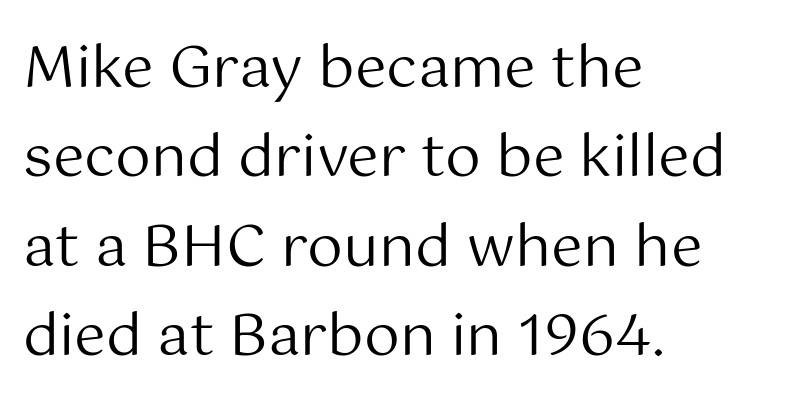
Q: Is the text bold? A: No.
Q: Is the text italic (slanted)? A: No, it is upright.
Q: Is the typeface a serif or a sans-serif typeface? A: Sans-serif.
Q: Is the text underlined? A: No.
Q: How is the paragraph aligned? A: Left-aligned.
Q: Is the spacing between letters normal or unusually wide? A: Normal.
Q: Is the spacing between lines tight, normal or loose? A: Normal.
Q: Width (condensed, normal, or wide)? A: Normal.
Q: Stroke contrast? A: Medium.
Q: x-height? A: Medium.
Q: Monospaced? A: No.
